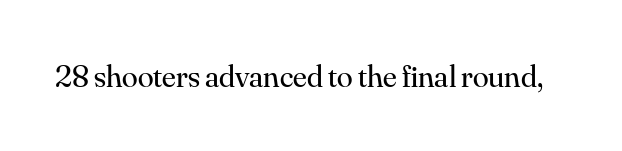
Q: Is the text bold? A: No.
Q: Is the text italic (slanted)? A: No, it is upright.
Q: Is the typeface a serif or a sans-serif typeface? A: Serif.
Q: Is the text underlined? A: No.
Q: Is the spacing between letters normal or unusually wide? A: Normal.
Q: Width (condensed, normal, or wide)? A: Normal.
Q: Stroke contrast? A: Medium.
Q: x-height? A: Small.
Q: Monospaced? A: No.
